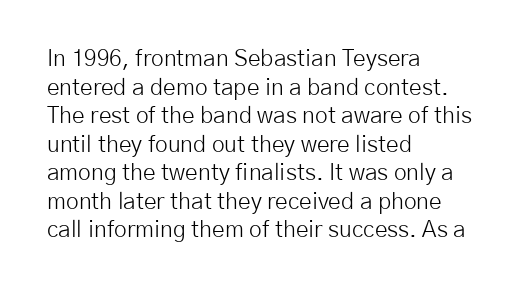
{"italic": "no", "bold": "no", "underline": "no", "align": "left", "line_spacing_ratio": 1.24, "letter_spacing": "normal", "letter_spacing_em": 0.0, "glyph_px": 23}
